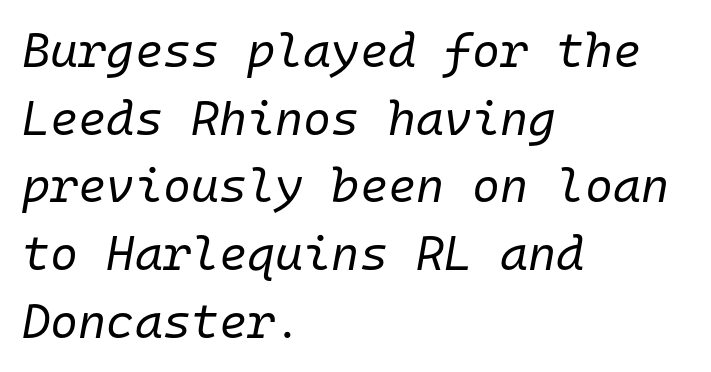
The image shows 48 px regular-weight type, italic (leaning right), monospaced; set left-aligned, normal line spacing (1.41x), normal letter spacing, not underlined; low stroke contrast and a medium x-height.
